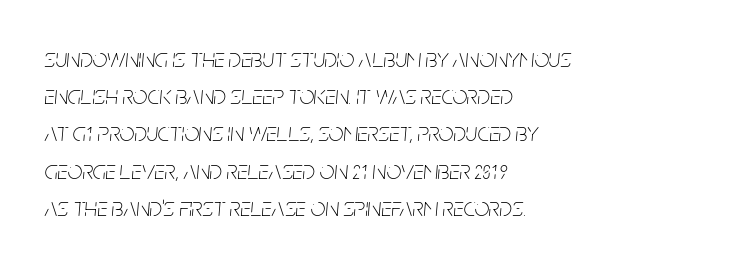
The image shows 26 px text type, italic (leaning right); set left-aligned, normal line spacing (1.43x), normal letter spacing, not underlined.
